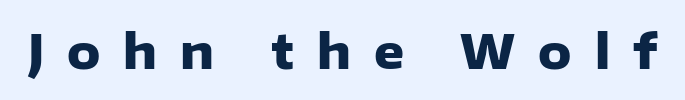
The image shows 47 px heavy sans-serif type, upright; set unusually wide letter spacing (+0.49 em), not underlined; low stroke contrast and a medium x-height.
